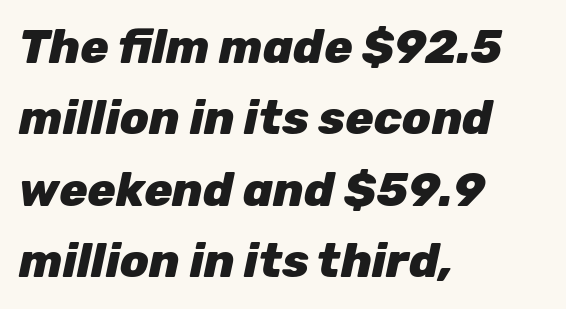
{"italic": "yes", "lean": "right", "slant_degrees": 12, "bold": "yes", "weight": "heavy", "width": "normal", "stroke_contrast": "low", "x_height": "medium", "monospaced": "no", "underline": "no", "align": "left", "line_spacing": "normal", "line_spacing_ratio": 1.52, "letter_spacing": "normal", "letter_spacing_em": 0.0, "glyph_px": 47}
